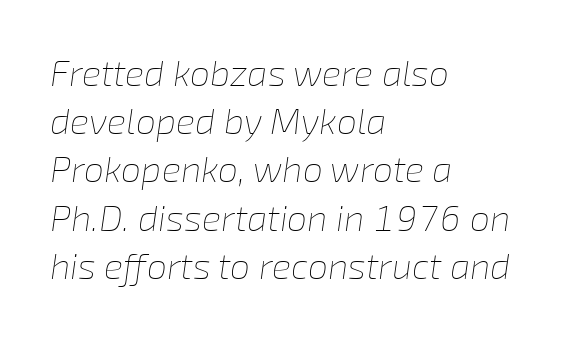
{"italic": "yes", "lean": "right", "slant_degrees": 8, "bold": "no", "weight": "thin", "width": "normal", "stroke_contrast": "low", "x_height": "medium", "monospaced": "no", "underline": "no", "align": "left", "line_spacing": "normal", "line_spacing_ratio": 1.34, "letter_spacing": "normal", "letter_spacing_em": 0.0, "glyph_px": 36}
